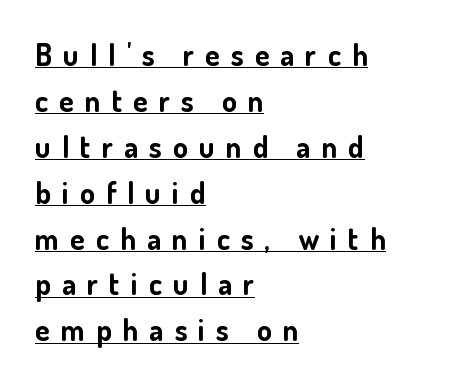
The image shows 30 px bold sans-serif type, upright; set left-aligned, normal line spacing (1.53x), unusually wide letter spacing (+0.37 em), underlined; low stroke contrast and a small x-height.
